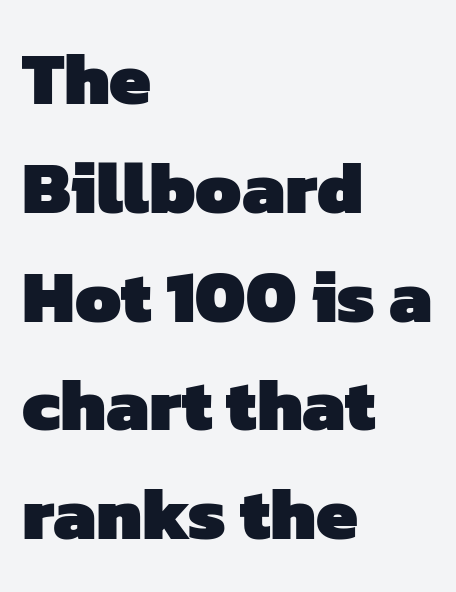
{"serif": "no", "bold": "yes", "weight": "heavy", "width": "normal", "stroke_contrast": "low", "x_height": "medium", "monospaced": "no", "underline": "no", "align": "left", "line_spacing": "normal", "line_spacing_ratio": 1.47, "letter_spacing": "normal", "letter_spacing_em": 0.0, "glyph_px": 74}
